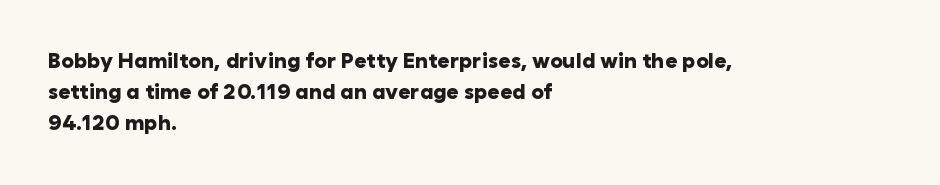
The image shows 21 px bold type, upright; set left-aligned, normal line spacing (1.48x), normal letter spacing, not underlined.
